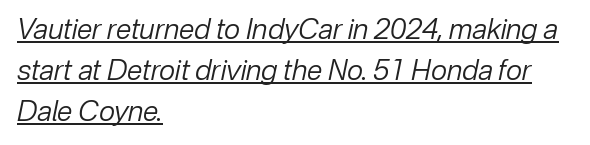
Q: Is the text bold? A: No.
Q: Is the text italic (slanted)? A: Yes, it leans right by about 12 degrees.
Q: Is the text underlined? A: Yes.
Q: How is the paragraph aligned? A: Left-aligned.
Q: Is the spacing between letters normal or unusually wide? A: Normal.
Q: Is the spacing between lines tight, normal or loose? A: Normal.
Q: Width (condensed, normal, or wide)? A: Normal.
Q: Stroke contrast? A: Low.
Q: x-height? A: Medium.
Q: Monospaced? A: No.
